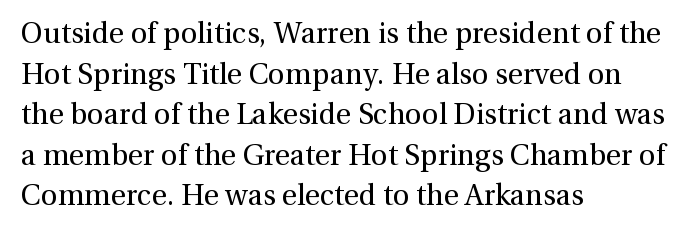
{"serif": "yes", "italic": "no", "bold": "no", "weight": "regular", "width": "normal", "x_height": "medium", "monospaced": "no", "underline": "no", "align": "left", "line_spacing": "normal", "line_spacing_ratio": 1.4, "letter_spacing": "normal", "letter_spacing_em": 0.0, "glyph_px": 29}
